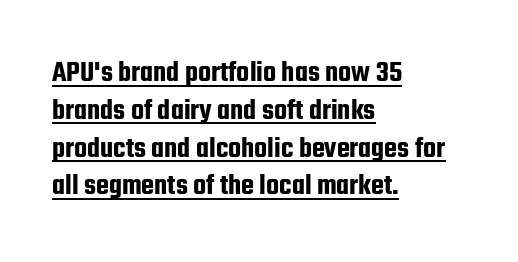
If you drew a ruler down the left edge, every line would touch it. The font family rendered here belongs to the sans-serif group. Is this a fixed-width face? No — the glyphs have proportional, varying widths. Caption: standard tracking, unaltered. Do the letters lean? They stand straight. Vertical spacing — default.
